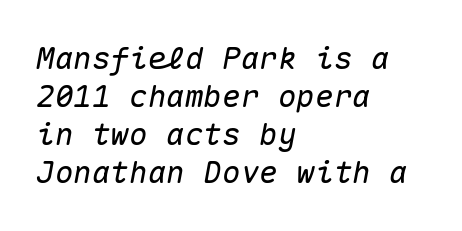
Q: Is the text italic (slanted)? A: Yes, it leans right by about 10 degrees.
Q: Is the text underlined? A: No.
Q: How is the paragraph aligned? A: Left-aligned.
Q: Is the spacing between letters normal or unusually wide? A: Normal.
Q: Width (condensed, normal, or wide)? A: Normal.
Q: Stroke contrast? A: Medium.
Q: x-height? A: Medium.
Q: Monospaced? A: Yes.
